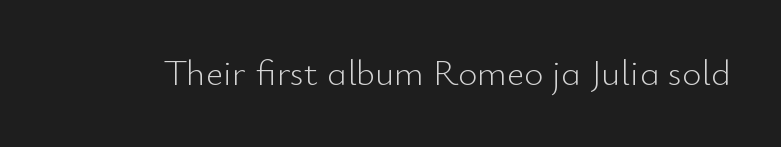
The image shows 37 px light sans-serif type, upright; set normal letter spacing, not underlined; low stroke contrast and a small x-height.
